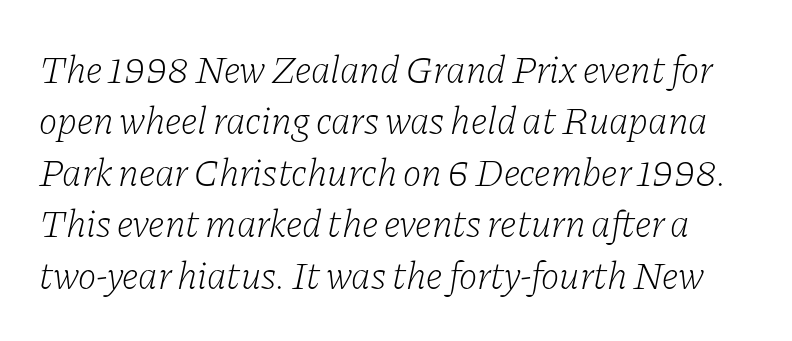
Q: Is the text bold? A: No.
Q: Is the text italic (slanted)? A: Yes, it leans right by about 11 degrees.
Q: Is the typeface a serif or a sans-serif typeface? A: Serif.
Q: Is the text underlined? A: No.
Q: Is the spacing between letters normal or unusually wide? A: Normal.
Q: Is the spacing between lines tight, normal or loose? A: Normal.
Q: Width (condensed, normal, or wide)? A: Normal.
Q: Stroke contrast? A: Low.
Q: x-height? A: Medium.
Q: Monospaced? A: No.
